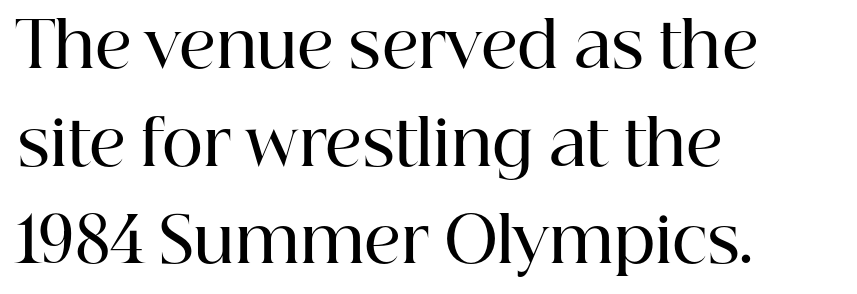
The image shows 63 px semibold serif type, upright; set left-aligned, normal line spacing (1.55x), normal letter spacing, not underlined; high stroke contrast and a medium x-height.
